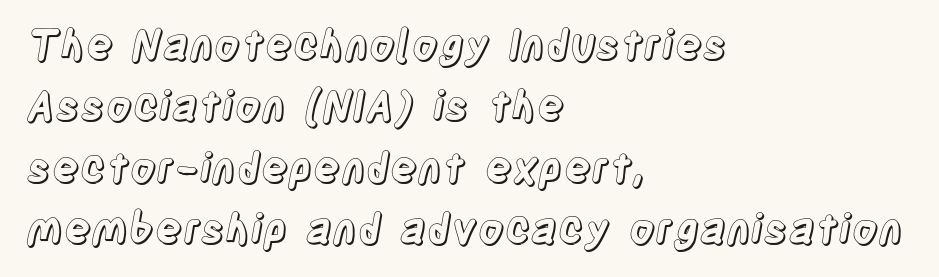
Q: Is the text italic (slanted)? A: Yes.
Q: Is the text underlined? A: No.
Q: How is the paragraph aligned? A: Left-aligned.
Q: Is the spacing between letters normal or unusually wide? A: Normal.
Q: Is the spacing between lines tight, normal or loose? A: Normal.
Q: Width (condensed, normal, or wide)? A: Condensed.
Q: x-height? A: Large.
Q: Monospaced? A: No.
